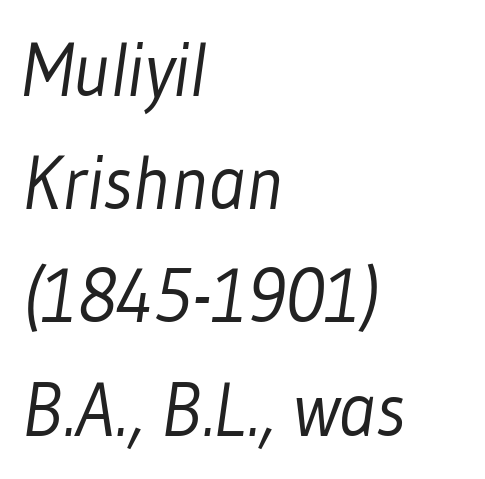
Q: Is the text bold? A: No.
Q: Is the typeface a serif or a sans-serif typeface? A: Sans-serif.
Q: Is the text underlined? A: No.
Q: How is the paragraph aligned? A: Left-aligned.
Q: Is the spacing between letters normal or unusually wide? A: Normal.
Q: Is the spacing between lines tight, normal or loose? A: Normal.
Q: Width (condensed, normal, or wide)? A: Condensed.
Q: Stroke contrast? A: Low.
Q: x-height? A: Medium.
Q: Monospaced? A: No.
